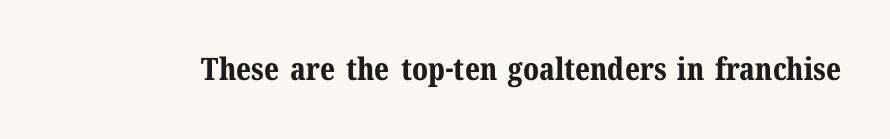
{"serif": "yes", "italic": "no", "bold": "yes", "weight": "bold", "width": "normal", "stroke_contrast": "medium", "x_height": "medium", "monospaced": "no", "underline": "no", "letter_spacing": "normal", "letter_spacing_em": 0.0, "glyph_px": 31}
